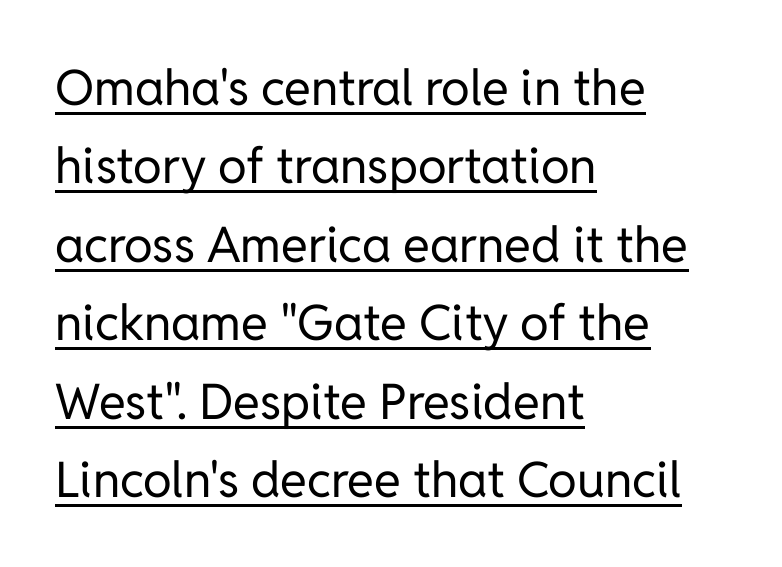
{"serif": "no", "italic": "no", "bold": "no", "weight": "regular", "width": "normal", "stroke_contrast": "low", "x_height": "medium", "monospaced": "no", "underline": "yes", "align": "left", "line_spacing": "normal", "line_spacing_ratio": 1.6, "letter_spacing": "normal", "letter_spacing_em": 0.0, "glyph_px": 49}
